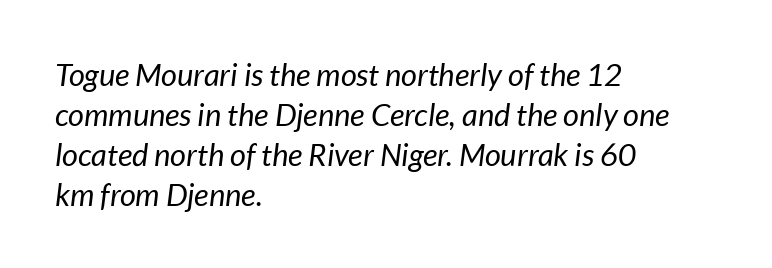
{"italic": "yes", "lean": "right", "slant_degrees": 7, "bold": "no", "weight": "regular", "width": "normal", "stroke_contrast": "low", "x_height": "medium", "monospaced": "no", "underline": "no", "align": "left", "line_spacing": "normal", "line_spacing_ratio": 1.29, "letter_spacing": "normal", "letter_spacing_em": 0.0, "glyph_px": 31}
